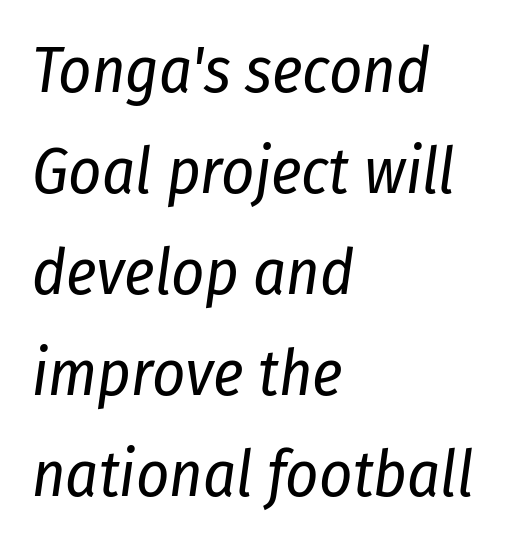
These glyphs show unthickened strokes, regular width or finer. A clean baseline with only descenders dipping below it. Leading matches the norm, producing a regular column. Does extra space separate the letters? No, they use regular spacing. In CSS terms this would be text-align: left. The lettering tilts uniformly, giving the passage an italic look.
